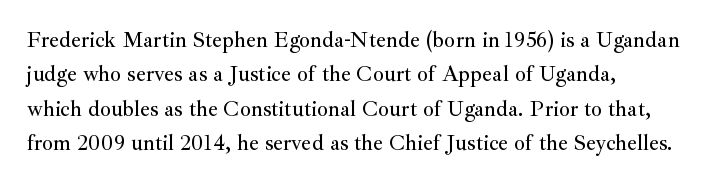
Q: Is the text italic (slanted)? A: No, it is upright.
Q: Is the text underlined? A: No.
Q: How is the paragraph aligned? A: Left-aligned.
Q: Is the spacing between letters normal or unusually wide? A: Normal.
Q: Is the spacing between lines tight, normal or loose? A: Normal.
